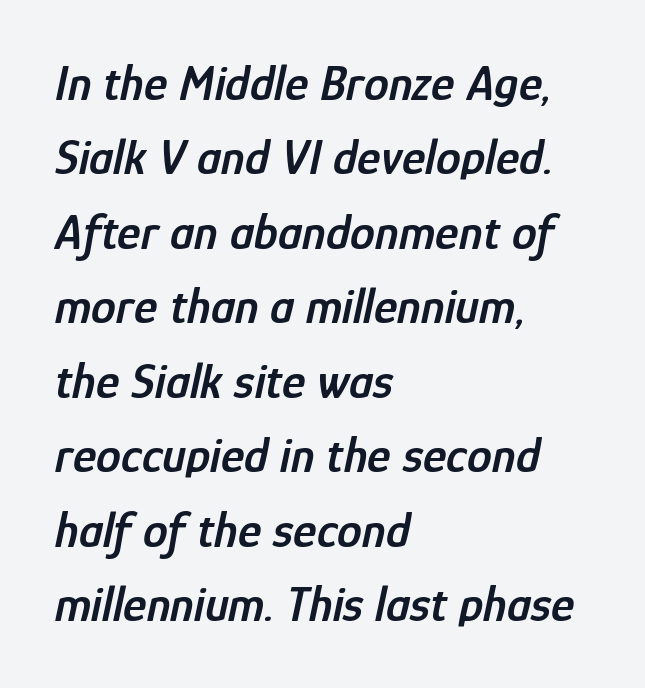
The image shows 50 px semibold, condensed type, italic (leaning right); set left-aligned, normal line spacing (1.49x), normal letter spacing, not underlined; low stroke contrast and a medium x-height.
